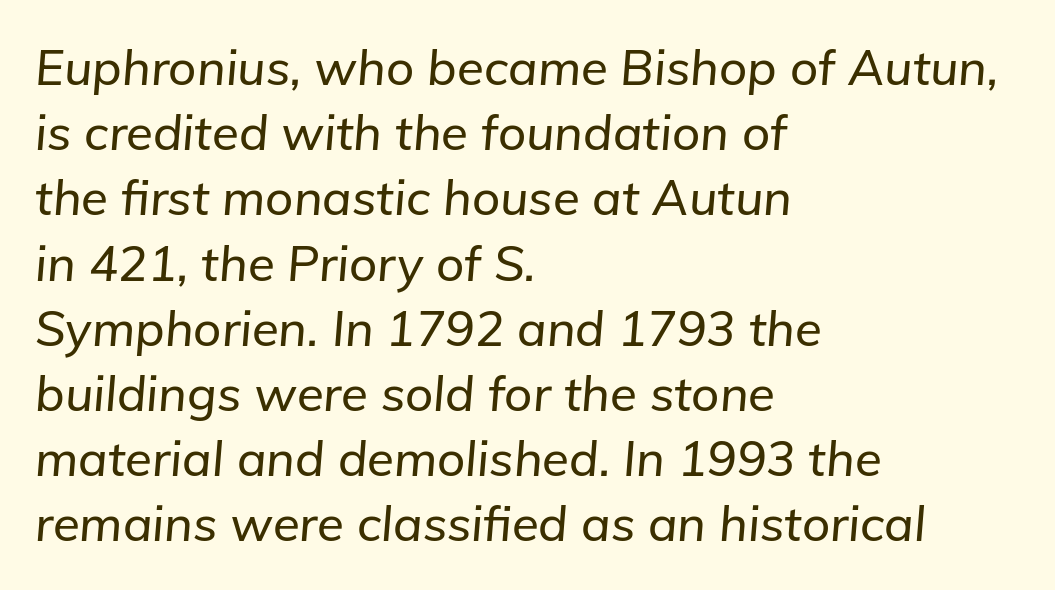
Q: Is the text italic (slanted)? A: Yes, it leans right by about 5 degrees.
Q: Is the text underlined? A: No.
Q: How is the paragraph aligned? A: Left-aligned.
Q: Is the spacing between letters normal or unusually wide? A: Normal.
Q: Is the spacing between lines tight, normal or loose? A: Normal.
Q: Width (condensed, normal, or wide)? A: Normal.
Q: Stroke contrast? A: Low.
Q: x-height? A: Medium.
Q: Monospaced? A: No.
